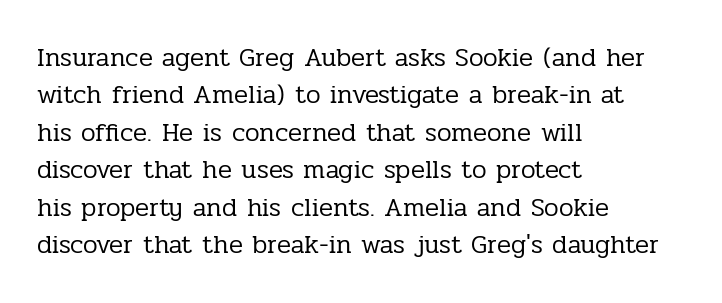
The image shows 26 px text type, upright; set left-aligned, normal line spacing (1.44x), normal letter spacing, not underlined.
